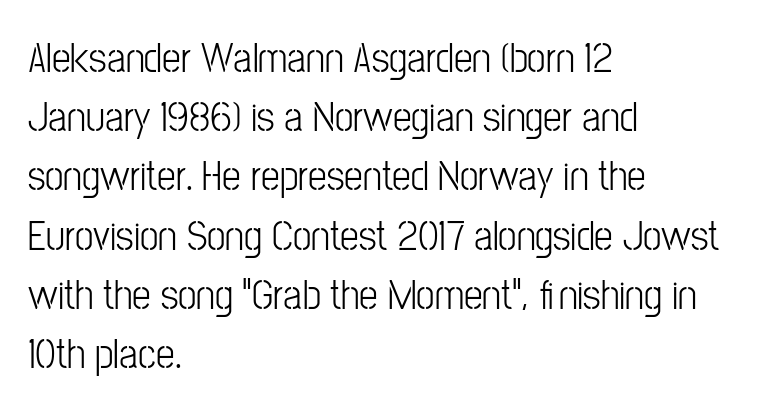
Q: Is the text bold? A: No.
Q: Is the text italic (slanted)? A: No, it is upright.
Q: Is the typeface a serif or a sans-serif typeface? A: Sans-serif.
Q: Is the text underlined? A: No.
Q: How is the paragraph aligned? A: Left-aligned.
Q: Is the spacing between letters normal or unusually wide? A: Normal.
Q: Is the spacing between lines tight, normal or loose? A: Normal.
Q: Width (condensed, normal, or wide)? A: Condensed.
Q: Stroke contrast? A: Low.
Q: x-height? A: Medium.
Q: Monospaced? A: No.
